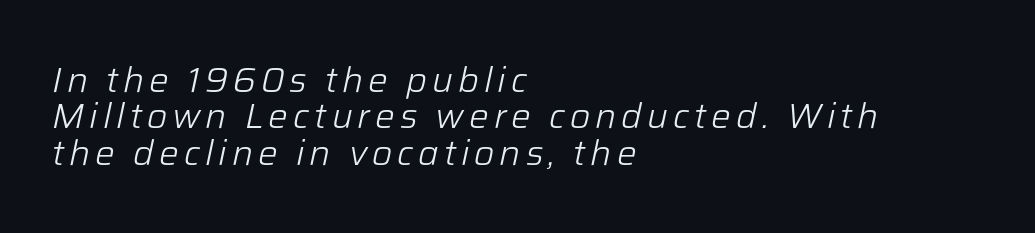
Q: Is the text bold? A: No.
Q: Is the text italic (slanted)? A: Yes, it leans right by about 12 degrees.
Q: Is the text underlined? A: No.
Q: How is the paragraph aligned? A: Left-aligned.
Q: Is the spacing between lines tight, normal or loose? A: Tight.
Q: Width (condensed, normal, or wide)? A: Normal.
Q: Stroke contrast? A: Low.
Q: x-height? A: Medium.
Q: Monospaced? A: No.
